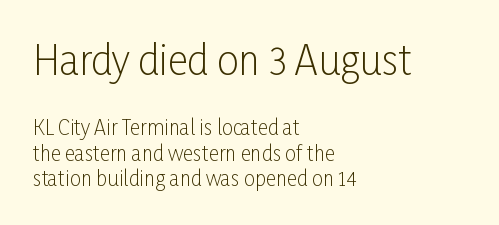
Q: Is the text bold? A: No.
Q: Is the text italic (slanted)? A: No, it is upright.
Q: Is the typeface a serif or a sans-serif typeface? A: Sans-serif.
Q: Is the text underlined? A: No.
Q: How is the paragraph aligned? A: Left-aligned.
Q: Is the spacing between letters normal or unusually wide? A: Normal.
Q: Is the spacing between lines tight, normal or loose? A: Normal.
Q: Which block of text is set in a larger size, the first (top) or the second (bottom)? A: The first (top) one.
Q: Width (condensed, normal, or wide)? A: Condensed.
Q: Stroke contrast? A: Low.
Q: x-height? A: Medium.
Q: Monospaced? A: No.
